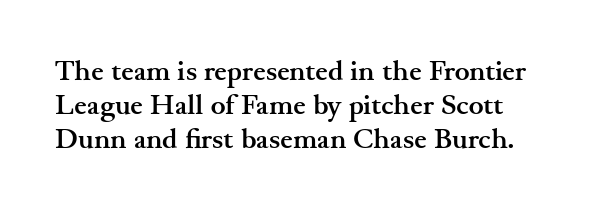
Compared with an ordinary text face, these strokes are far heavier — a full bold. This rendering leaves character spacing at its baseline value. The rendering uses natural spacing where letterforms have individual widths. A bare baseline throughout the passage.
